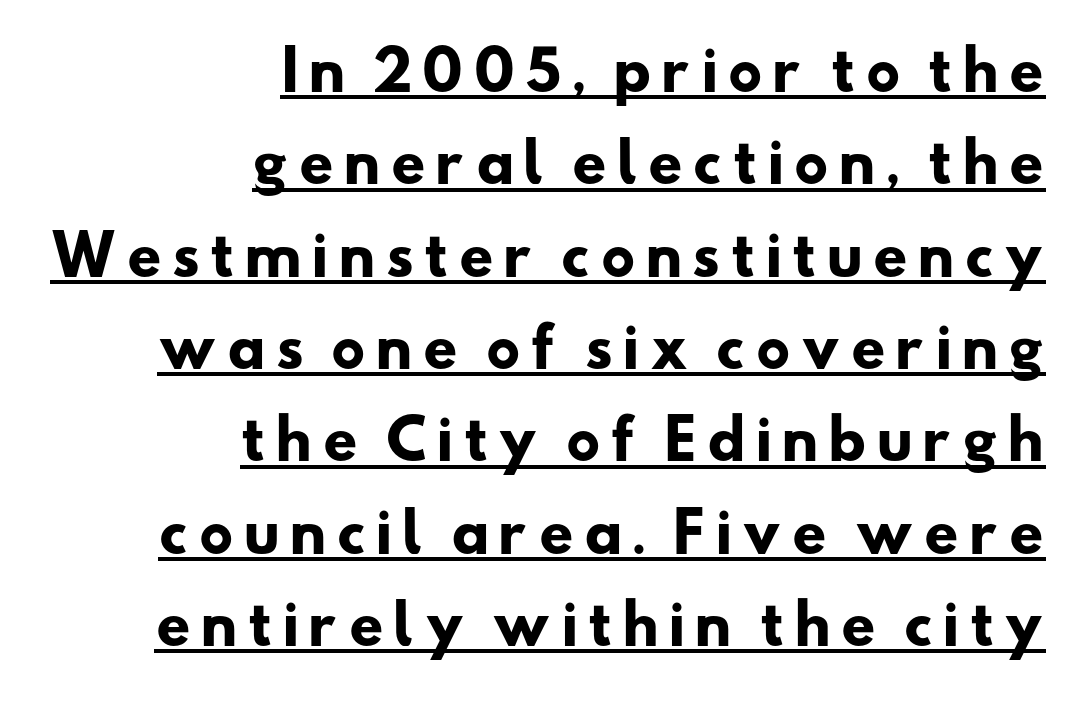
Q: Is the text bold? A: Yes.
Q: Is the typeface a serif or a sans-serif typeface? A: Sans-serif.
Q: Is the text underlined? A: Yes.
Q: How is the paragraph aligned? A: Right-aligned.
Q: Width (condensed, normal, or wide)? A: Wide.
Q: Stroke contrast? A: Low.
Q: x-height? A: Small.
Q: Monospaced? A: No.
